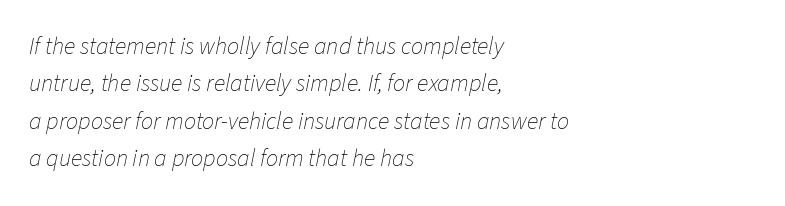
Q: Is the text bold? A: No.
Q: Is the text italic (slanted)? A: Yes, it leans right by about 11 degrees.
Q: Is the text underlined? A: No.
Q: How is the paragraph aligned? A: Left-aligned.
Q: Is the spacing between letters normal or unusually wide? A: Normal.
Q: Is the spacing between lines tight, normal or loose? A: Normal.
